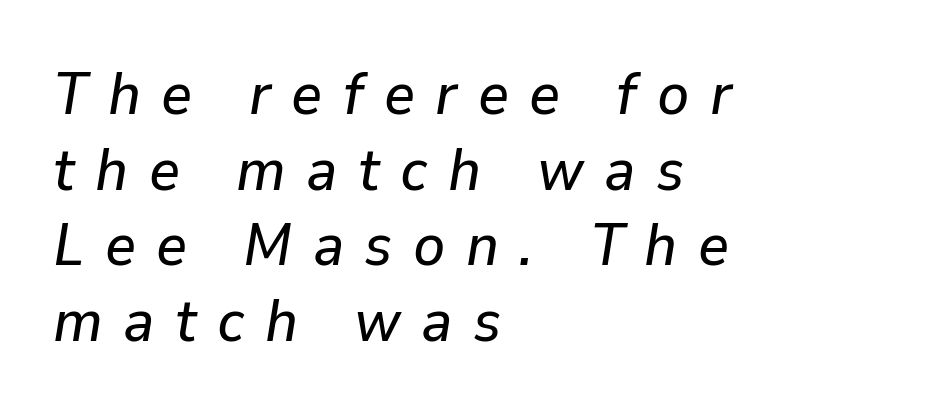
Inter-character spacing is expanded well beyond the font's built-in metrics. Teacher's note: observe the even left margin — that is flush-left alignment. The specimen reads as italic at a glance. Varying glyph widths throughout — classic text-font behaviour. The baseline area is clear.
